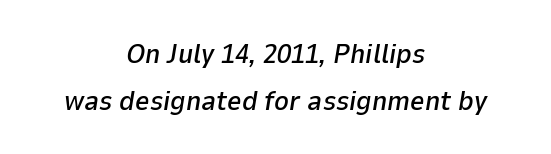
The letterforms sit shoulder to shoulder at normal distance. Is the type slanted? Yes — the strokes lean at a clear angle. The text block is weighted toward neither margin, spreading evenly from the middle. Regular leading.
